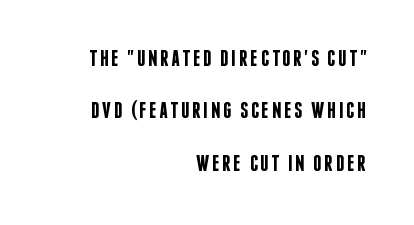
{"italic": "no", "bold": "semi", "underline": "no", "align": "right", "line_spacing": "loose", "line_spacing_ratio": 2.28, "glyph_px": 23}
